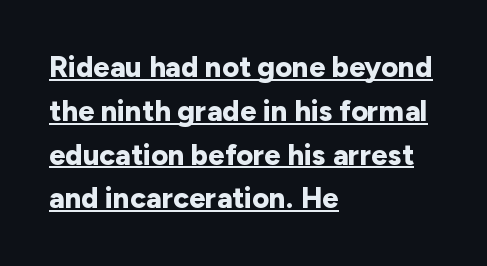
Typeset ragged right — the left edge is the straight one. The space between consecutive lines is moderate. A typographer would call this underscored text. Looks like regular typesetting: each glyph gets only the width it needs.
